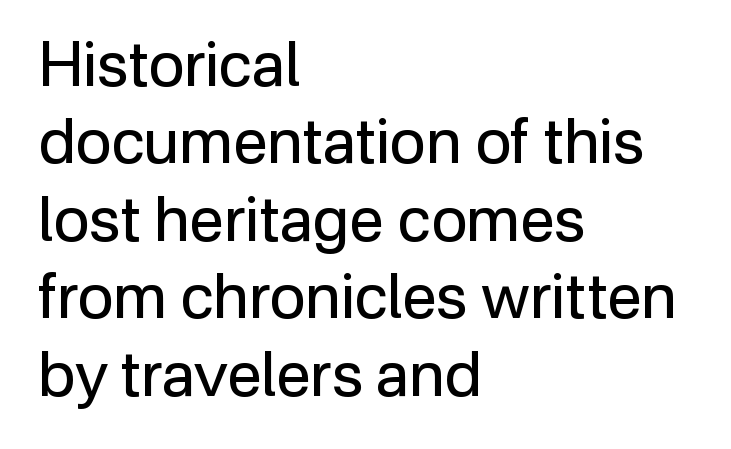
Q: Is the text bold? A: No.
Q: Is the text italic (slanted)? A: No, it is upright.
Q: Is the typeface a serif or a sans-serif typeface? A: Sans-serif.
Q: Is the text underlined? A: No.
Q: How is the paragraph aligned? A: Left-aligned.
Q: Is the spacing between letters normal or unusually wide? A: Normal.
Q: Is the spacing between lines tight, normal or loose? A: Normal.
Q: Width (condensed, normal, or wide)? A: Normal.
Q: Stroke contrast? A: Low.
Q: x-height? A: Medium.
Q: Monospaced? A: No.
